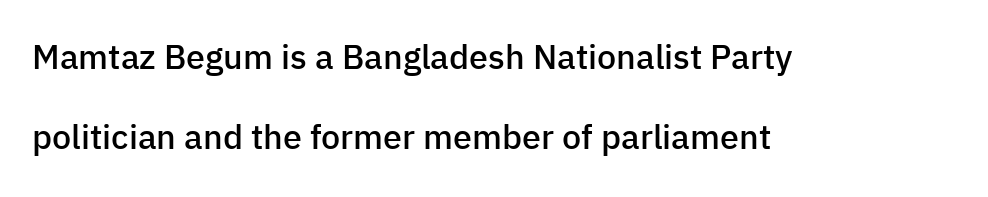
In terms of posture, this sample is upright. Letters rest on an invisible, unmarked baseline. Here the designer chose a conventional face with non-uniform glyph widths. Notice the strokes are somewhat thickened but not fully heavy: this is a semibold.
